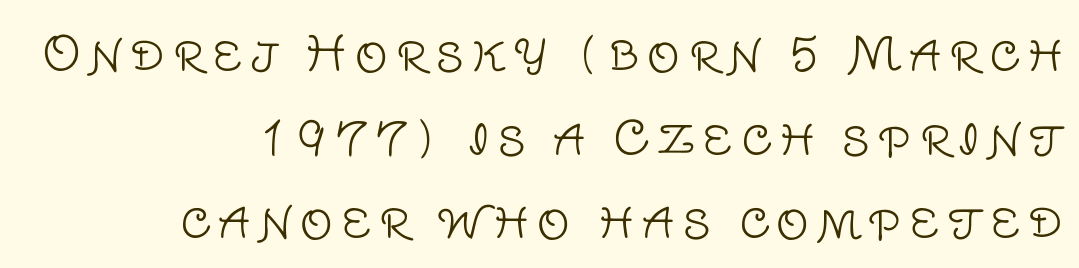
The image shows 46 px light sans-serif type; set right-aligned, line spacing 1.82x, not underlined; low stroke contrast and a large x-height.
